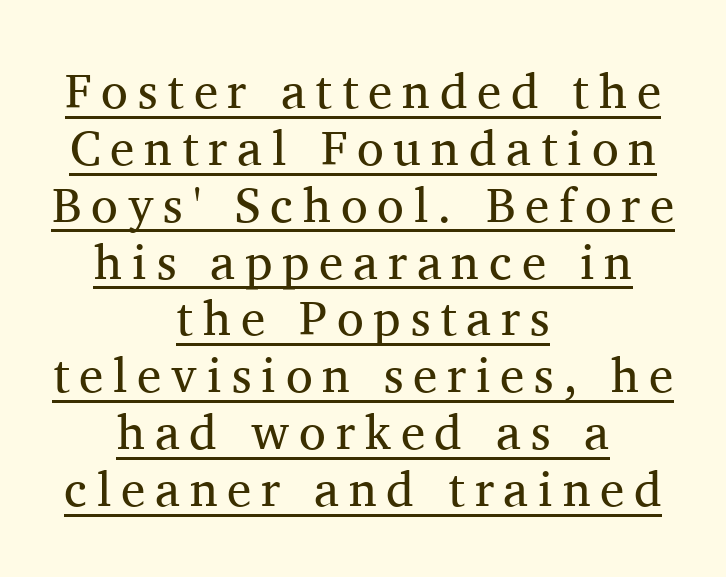
This sample carries an underscore along the baseline area. The type family on display is of the serif kind. Every stem runs plumb, perpendicular to the baseline. The typesetter chose a symmetrical, centered arrangement here. The letterforms sit at book weight or below. You could not count columns in this text — the font is proportionally spaced.
